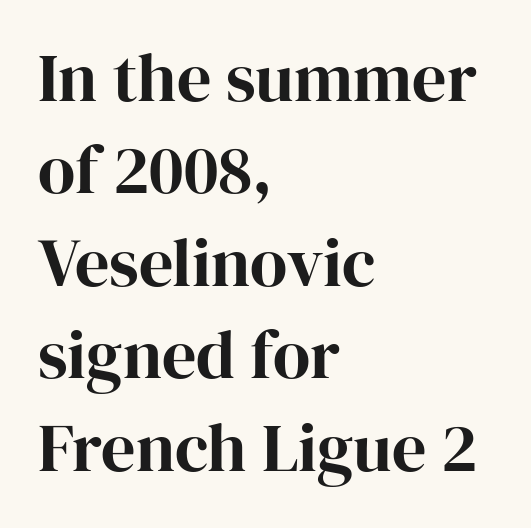
Q: Is the text italic (slanted)? A: No, it is upright.
Q: Is the typeface a serif or a sans-serif typeface? A: Serif.
Q: Is the text underlined? A: No.
Q: How is the paragraph aligned? A: Left-aligned.
Q: Is the spacing between letters normal or unusually wide? A: Normal.
Q: Is the spacing between lines tight, normal or loose? A: Normal.
Q: Width (condensed, normal, or wide)? A: Normal.
Q: Stroke contrast? A: High.
Q: x-height? A: Medium.
Q: Monospaced? A: No.
